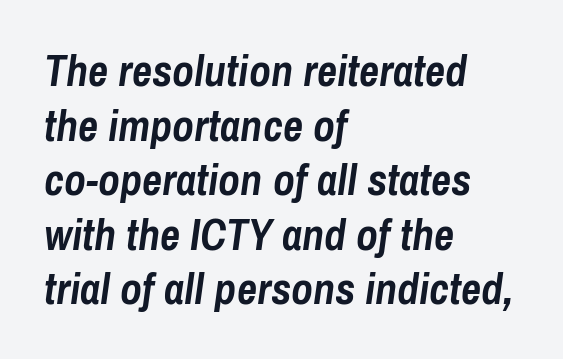
Rendered with sloped, italic letterforms. Horizontally, the lines are justified to the leading edge only. Default kerning and tracking; the words read as compact shapes. The characters look thick and weighty, a clear bold. The foot of each line stays bare and open. Think of a printed novel: that variable character pitch is what you see here.
